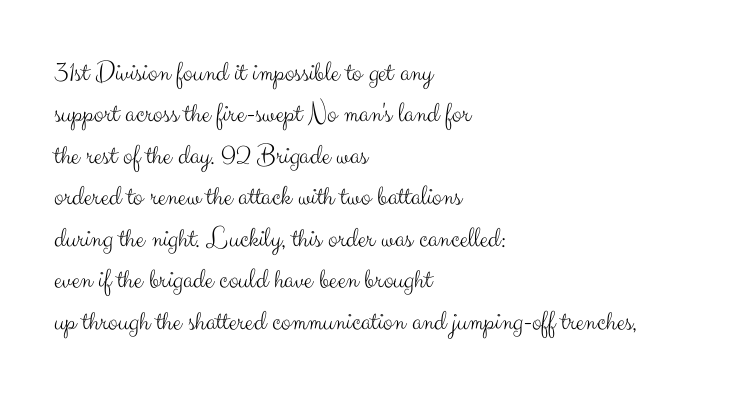
{"serif": "no", "bold": "no", "weight": "light", "width": "normal", "stroke_contrast": "medium", "x_height": "small", "monospaced": "no", "underline": "no", "align": "left", "line_spacing": "normal", "line_spacing_ratio": 1.43, "letter_spacing": "normal", "letter_spacing_em": 0.0, "glyph_px": 29}
